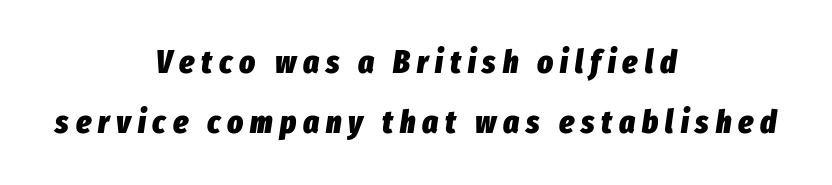
{"italic": "yes", "lean": "right", "slant_degrees": 8, "bold": "yes", "weight": "heavy", "width": "condensed", "stroke_contrast": "low", "x_height": "medium", "monospaced": "no", "underline": "no", "align": "center", "line_spacing_ratio": 1.82, "letter_spacing": "wide", "letter_spacing_em": 0.21, "glyph_px": 33}
